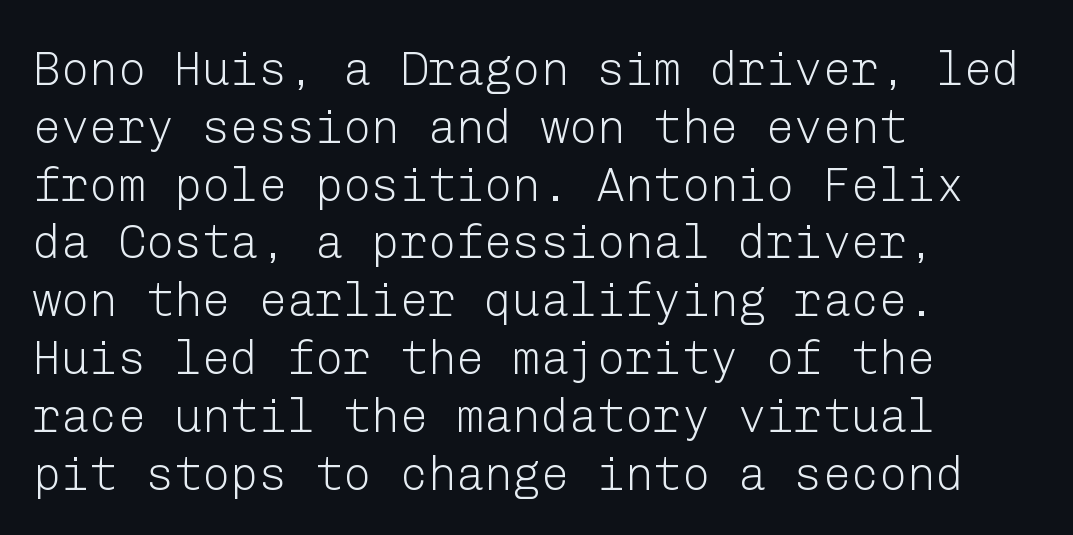
The image shows 47 px light sans-serif type, upright; set left-aligned, line spacing 1.23x, normal letter spacing, not underlined; low stroke contrast and a medium x-height.
